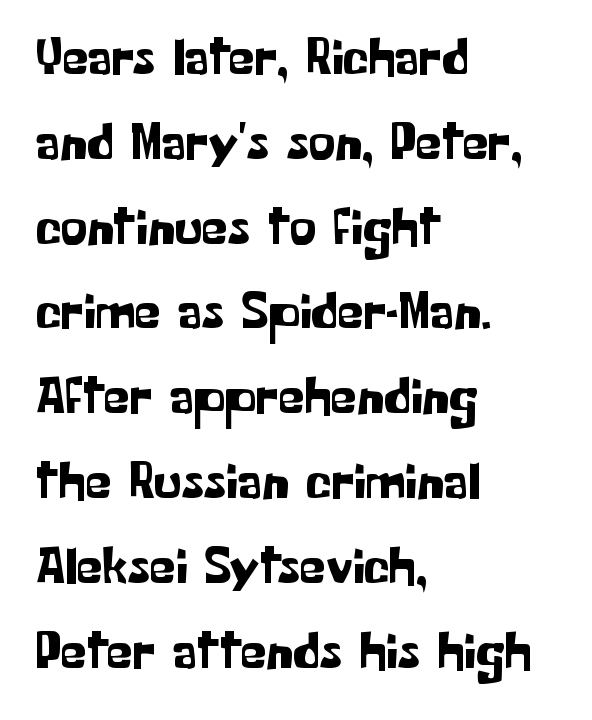
Q: Is the text italic (slanted)? A: No, it is upright.
Q: Is the typeface a serif or a sans-serif typeface? A: Sans-serif.
Q: Is the text underlined? A: No.
Q: How is the paragraph aligned? A: Left-aligned.
Q: Is the spacing between letters normal or unusually wide? A: Normal.
Q: Is the spacing between lines tight, normal or loose? A: Normal.
Q: Width (condensed, normal, or wide)? A: Normal.
Q: Stroke contrast? A: Low.
Q: x-height? A: Medium.
Q: Monospaced? A: No.
